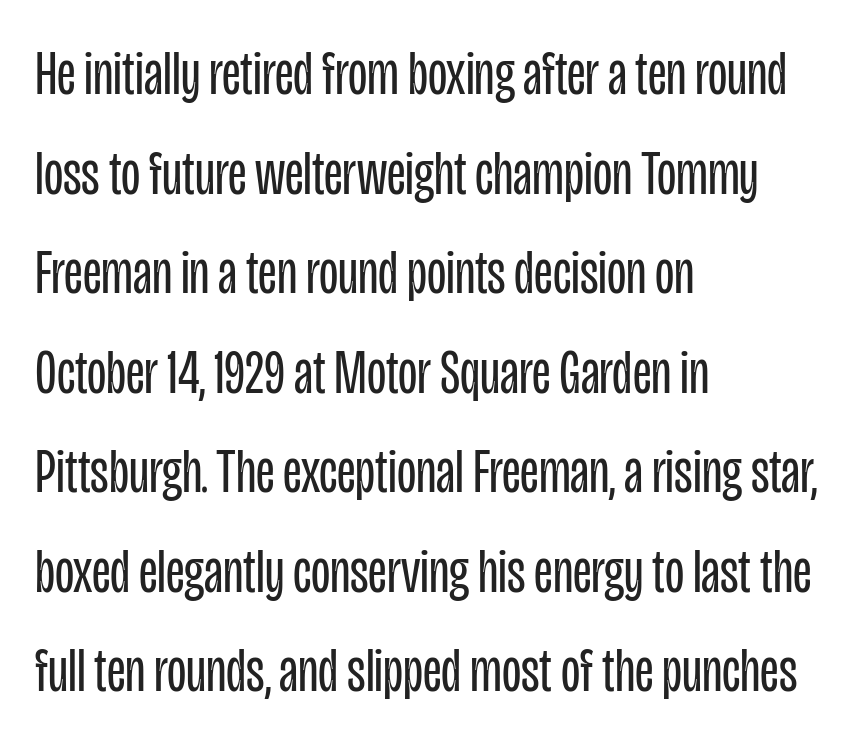
{"serif": "no", "italic": "no", "bold": "no", "weight": "regular", "width": "condensed", "stroke_contrast": "low", "x_height": "large", "monospaced": "no", "underline": "no", "align": "left", "line_spacing": "normal", "line_spacing_ratio": 1.58, "letter_spacing": "normal", "letter_spacing_em": 0.0, "glyph_px": 63}
